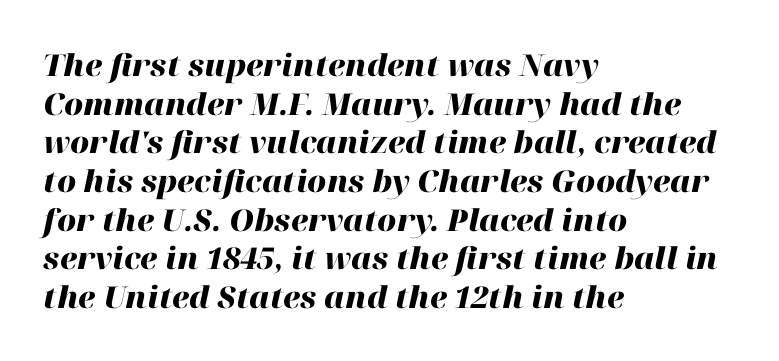
{"italic": "yes", "lean": "right", "slant_degrees": 12, "bold": "yes", "weight": "heavy", "width": "normal", "stroke_contrast": "high", "x_height": "medium", "monospaced": "no", "underline": "no", "align": "left", "line_spacing": "normal", "line_spacing_ratio": 1.29, "letter_spacing": "normal", "letter_spacing_em": 0.0, "glyph_px": 30}
